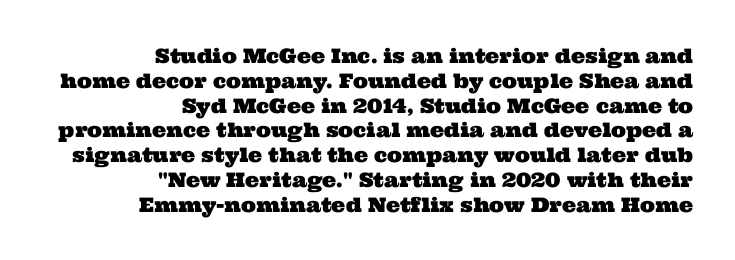
The image shows 20 px text type; set right-aligned, line spacing 1.24x, normal letter spacing, not underlined.
